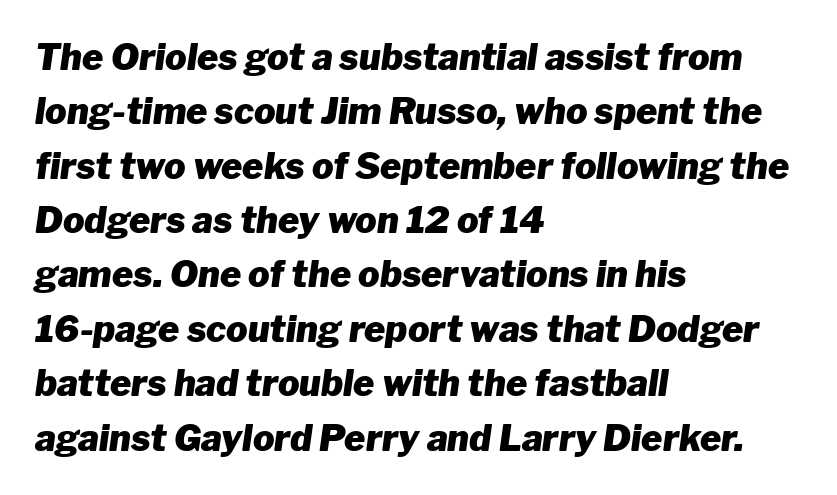
{"italic": "yes", "lean": "right", "slant_degrees": 8, "bold": "yes", "weight": "heavy", "width": "normal", "stroke_contrast": "low", "x_height": "medium", "monospaced": "no", "underline": "no", "align": "left", "line_spacing": "normal", "line_spacing_ratio": 1.51, "letter_spacing": "normal", "letter_spacing_em": 0.0, "glyph_px": 36}
